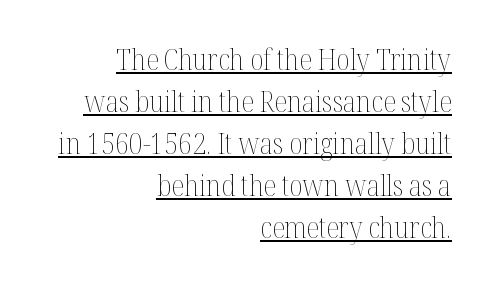
Each line ends at the same right margin while the left side varies. Glyph-to-glyph distance matches everyday printed text. Stems here are at most as thick as an everyday book face. A typesetter would mark this as roman, not italic.
